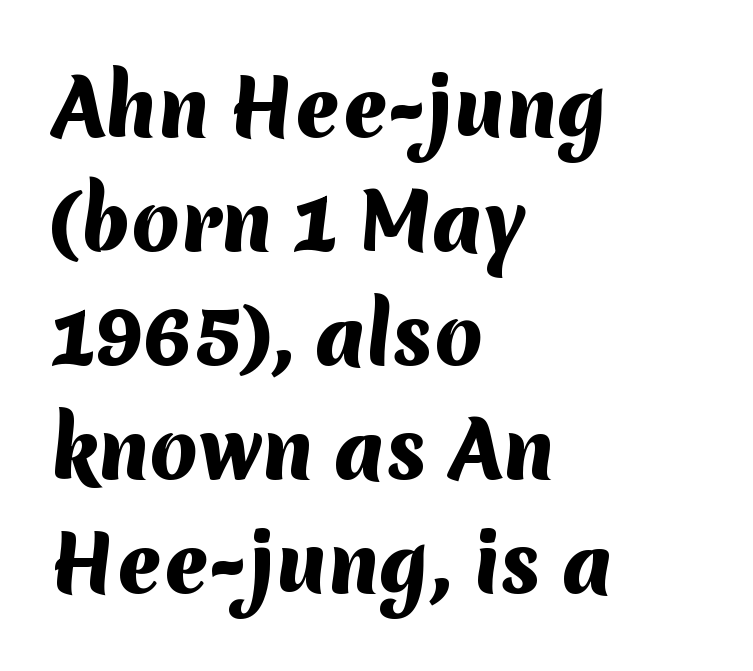
{"serif": "no", "bold": "yes", "weight": "heavy", "width": "normal", "stroke_contrast": "medium", "x_height": "medium", "monospaced": "no", "underline": "no", "align": "left", "line_spacing": "normal", "line_spacing_ratio": 1.46, "letter_spacing": "normal", "letter_spacing_em": 0.0, "glyph_px": 78}
